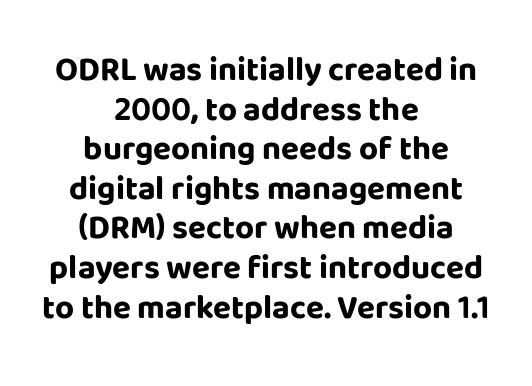
The image shows 33 px bold sans-serif type, upright; set centered, line spacing 1.2x, normal letter spacing, not underlined; low stroke contrast and a large x-height.
